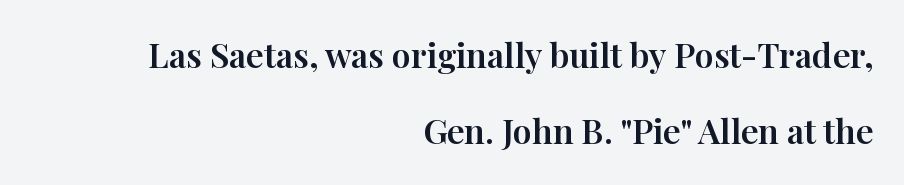
Q: Is the text italic (slanted)? A: No, it is upright.
Q: Is the typeface a serif or a sans-serif typeface? A: Serif.
Q: Is the text underlined? A: No.
Q: How is the paragraph aligned? A: Right-aligned.
Q: Is the spacing between letters normal or unusually wide? A: Normal.
Q: Is the spacing between lines tight, normal or loose? A: Loose.
Q: Width (condensed, normal, or wide)? A: Normal.
Q: Stroke contrast? A: High.
Q: x-height? A: Medium.
Q: Monospaced? A: No.
